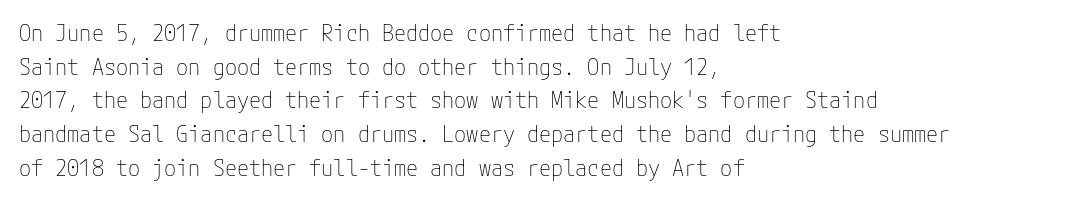
Unbolded letterforms with no extra heft. The letterforms sit shoulder to shoulder at normal distance. Line spacing here is normal. Glance below the letters and you will spot only blank space. Visually the block forms a straight wall on the left and a jagged coastline on the right.
